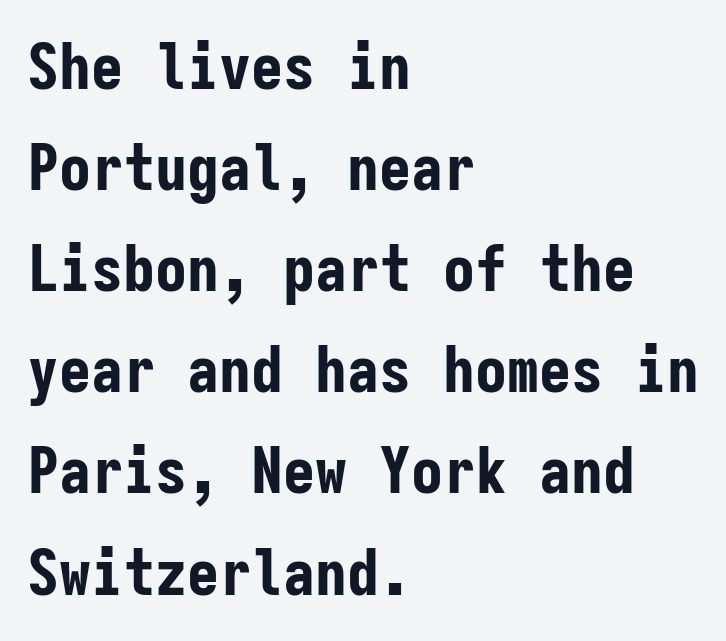
Compared with typical paragraphs, the rows here are spaced about the same. Teacher's note: observe the even left margin — that is flush-left alignment. Nothing sits at the stroke ends, so this counts as sans-serif. Each row of text sits above clean, open space.
